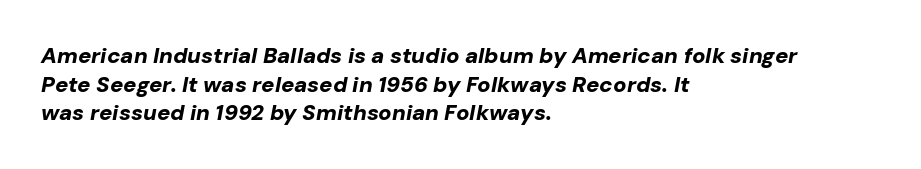
Q: Is the text bold? A: Yes.
Q: Is the text italic (slanted)? A: Yes, it leans right by about 10 degrees.
Q: Is the text underlined? A: No.
Q: How is the paragraph aligned? A: Left-aligned.
Q: Is the spacing between letters normal or unusually wide? A: Normal.
Q: Is the spacing between lines tight, normal or loose? A: Normal.
